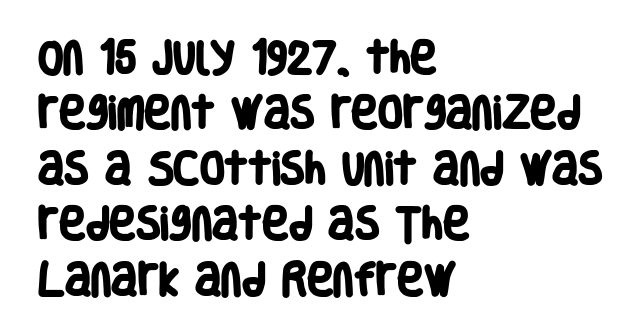
Q: Is the text bold? A: Yes.
Q: Is the typeface a serif or a sans-serif typeface? A: Sans-serif.
Q: Is the text underlined? A: No.
Q: How is the paragraph aligned? A: Left-aligned.
Q: Is the spacing between letters normal or unusually wide? A: Normal.
Q: Is the spacing between lines tight, normal or loose? A: Normal.
Q: Width (condensed, normal, or wide)? A: Condensed.
Q: Stroke contrast? A: Low.
Q: x-height? A: Large.
Q: Monospaced? A: No.
